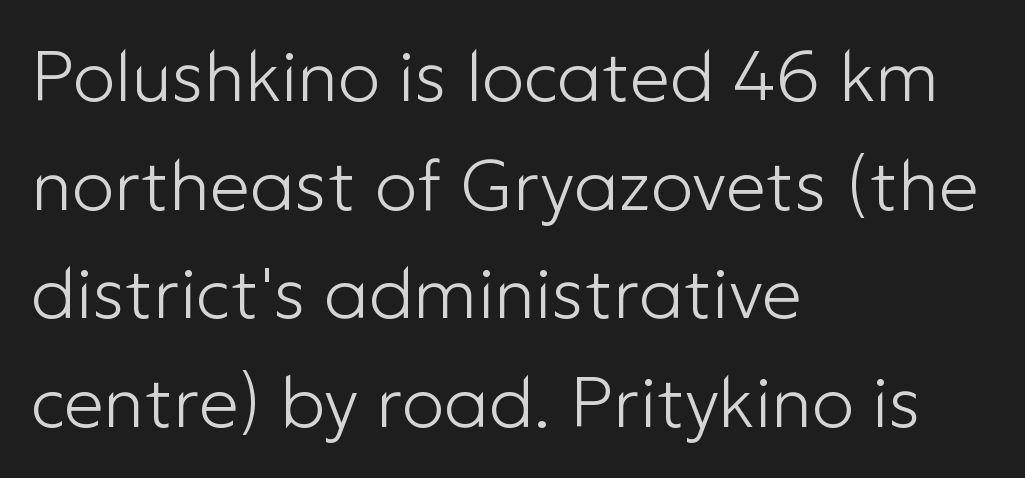
Vertical stems look standard width or narrower in stroke. The zone under the glyphs is completely vacant. Varying glyph widths throughout — classic text-font behaviour. Vertical strokes here are truly vertical.
